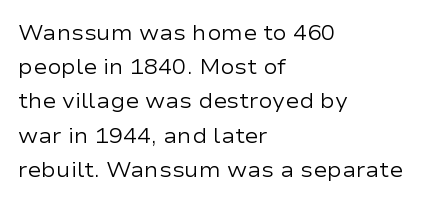
{"italic": "no", "bold": "no", "underline": "no", "align": "left", "line_spacing": "normal", "line_spacing_ratio": 1.63, "letter_spacing": "normal", "letter_spacing_em": 0.0, "glyph_px": 21}
